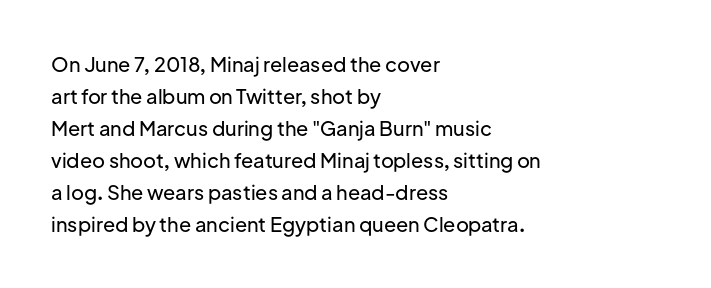
Posture: straight, roman, zero tilt. The ragged edge is on the right, which tells us the setting is flush left. The words here are not underlined. Inter-character spacing is left at the font's built-in metrics. What's the leading like? Ordinary, nothing unusual.
